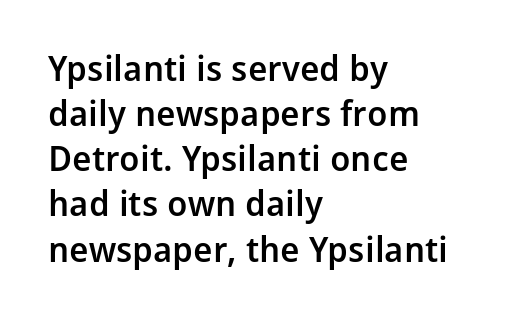
The image shows 35 px semibold sans-serif type, upright; set left-aligned, normal line spacing (1.29x), normal letter spacing, not underlined; low stroke contrast and a medium x-height.
